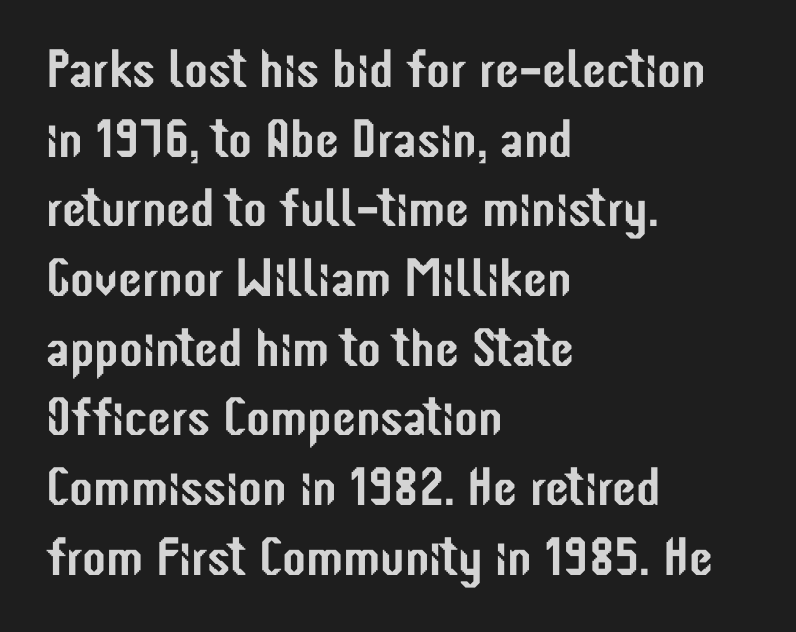
The image shows 54 px condensed sans-serif type, upright; set left-aligned, normal line spacing (1.29x), normal letter spacing, not underlined; low stroke contrast and a medium x-height.
